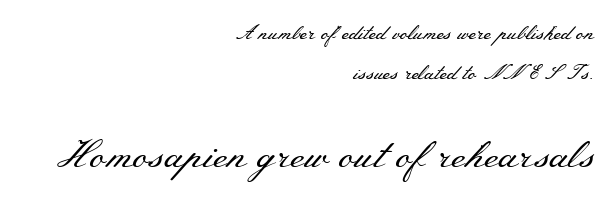
Words appear dense and cohesive because spacing is normal. Small over large — that's the arrangement of the two blocks here. Each line ends at the same right margin while the left side varies. Letters rest on an invisible, unmarked baseline. Is this a fixed-width face? No — the glyphs have proportional, varying widths.
